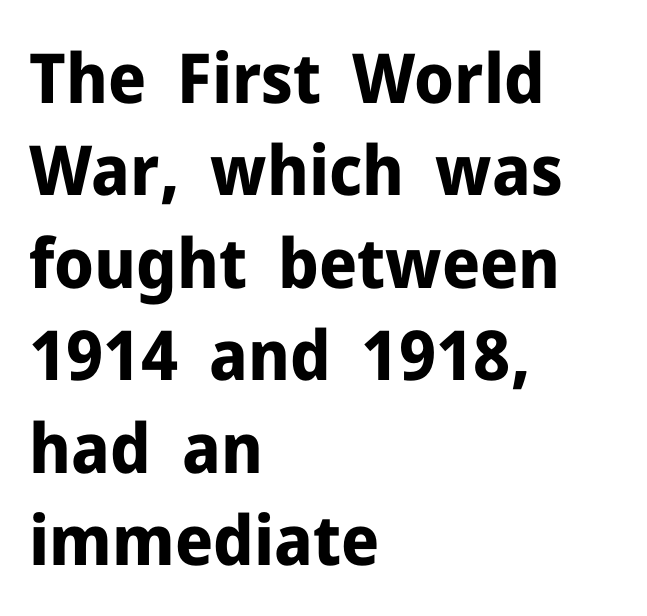
Note the varied advance widths — an 'i' is clearly narrower than an 'm'. Just letters on the line, the space beneath them empty. Each new line begins a customary step beneath the previous one. Grotesque or geometric, the face here clearly has no serifs.
